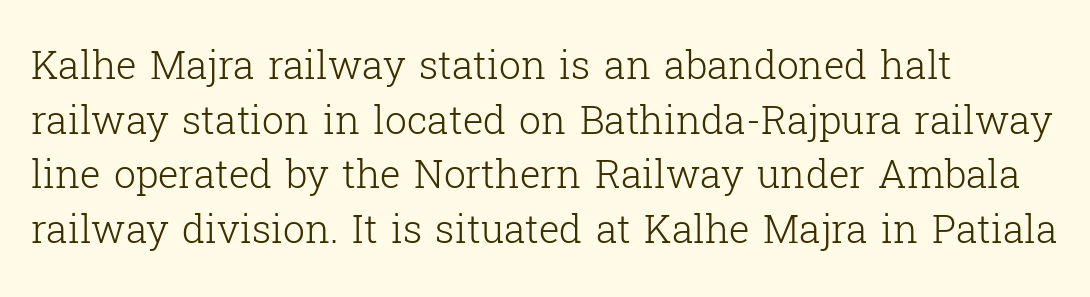
{"serif": "yes", "italic": "no", "bold": "no", "weight": "light", "width": "normal", "stroke_contrast": "low", "x_height": "medium", "monospaced": "no", "underline": "no", "align": "left", "line_spacing": "normal", "line_spacing_ratio": 1.4, "letter_spacing": "normal", "letter_spacing_em": 0.0, "glyph_px": 39}
